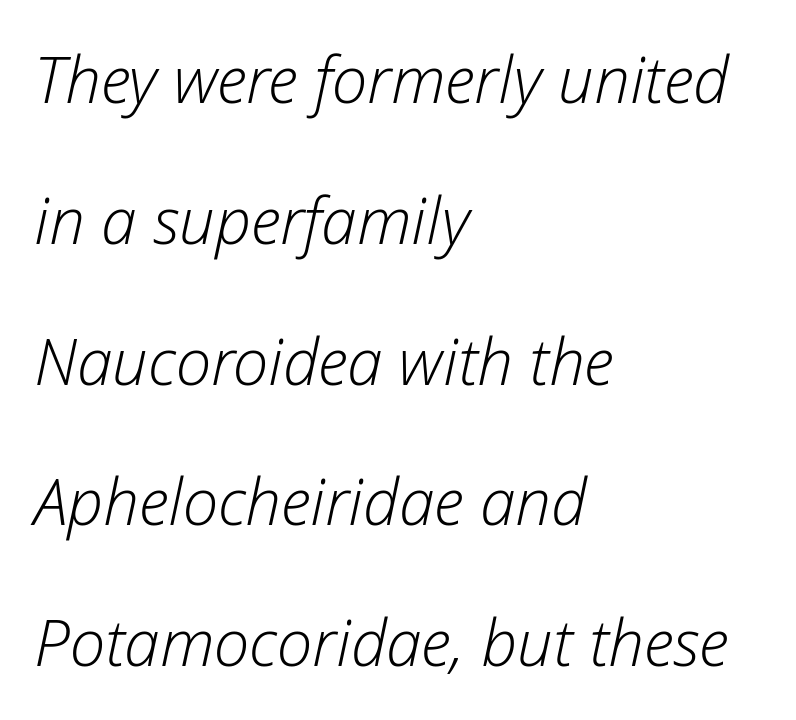
{"italic": "yes", "lean": "right", "slant_degrees": 12, "bold": "no", "weight": "light", "width": "normal", "stroke_contrast": "low", "x_height": "medium", "monospaced": "no", "underline": "no", "align": "left", "line_spacing": "loose", "line_spacing_ratio": 2.2, "letter_spacing": "normal", "letter_spacing_em": 0.0, "glyph_px": 64}
